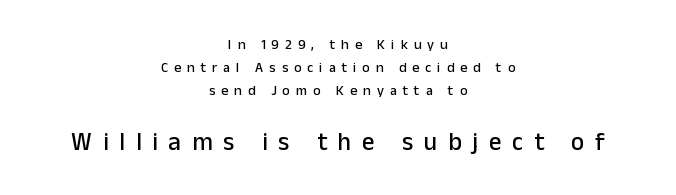
Characters remain perfectly vertical along every line. Vertical spacing — default. Descender tails drop into unmarked territory. The letters are spread apart with noticeably loose tracking. The passage is arranged like a title page — every line centered.
